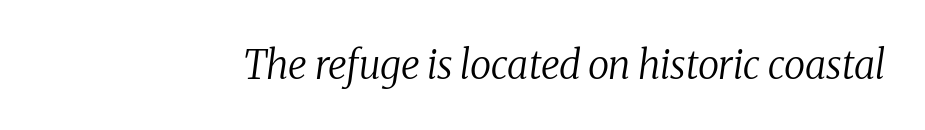
The weight would be labelled regular, book, light, or lighter still. This sample has the flowing, uneven cadence of proportional lettering. Clear beneath every line of the passage. The axis of the letterforms is tilted away from vertical. Type style note: has serifs.
